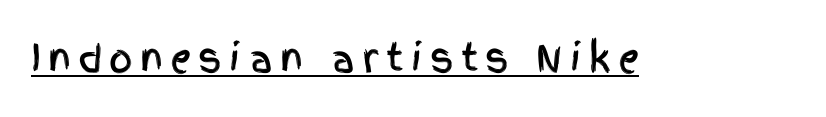
The image shows 37 px condensed sans-serif type, upright; set underlined; a large x-height.
